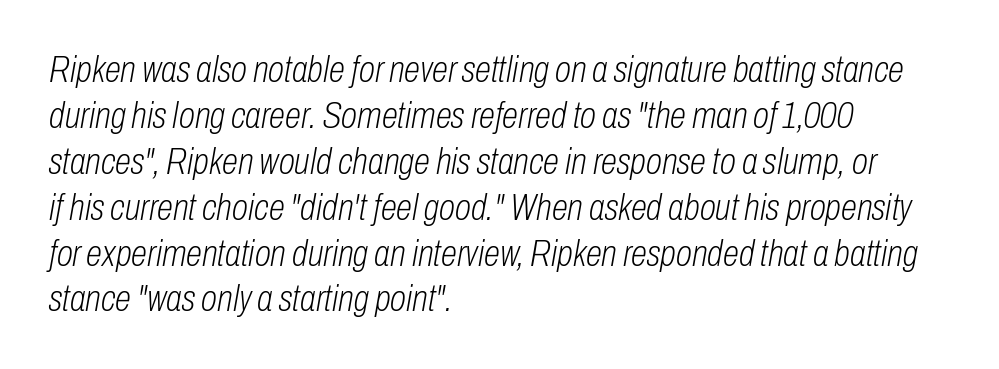
Nothing heavy about these letters — not bold at all. Italic: yes, the glyphs are oblique. Just letters on the line, the space beneath them empty. Notice how the passage keeps a crisp vertical edge on the left only. Character widths vary here, with narrow letters taking less room than wide ones.
